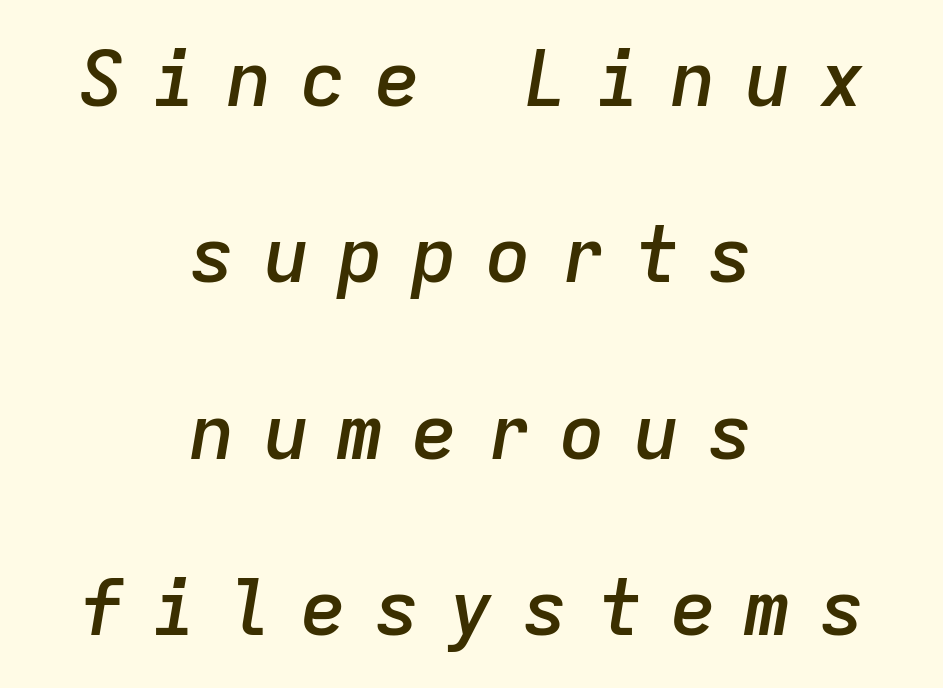
Q: Is the text bold? A: Semi-bold.
Q: Is the text italic (slanted)? A: Yes, it leans right by about 9 degrees.
Q: Is the text underlined? A: No.
Q: How is the paragraph aligned? A: Centered.
Q: Is the spacing between letters normal or unusually wide? A: Unusually wide.
Q: Is the spacing between lines tight, normal or loose? A: Loose.
Q: Width (condensed, normal, or wide)? A: Normal.
Q: Stroke contrast? A: Low.
Q: x-height? A: Medium.
Q: Monospaced? A: Yes.
